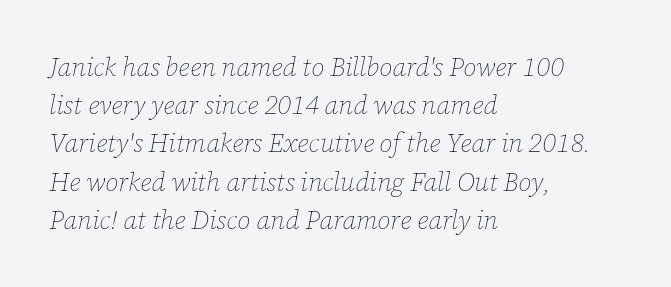
{"italic": "yes", "lean": "right", "slant_degrees": 12, "bold": "no", "underline": "no", "align": "left", "line_spacing": "normal", "line_spacing_ratio": 1.47, "letter_spacing": "normal", "letter_spacing_em": 0.0, "glyph_px": 26}
